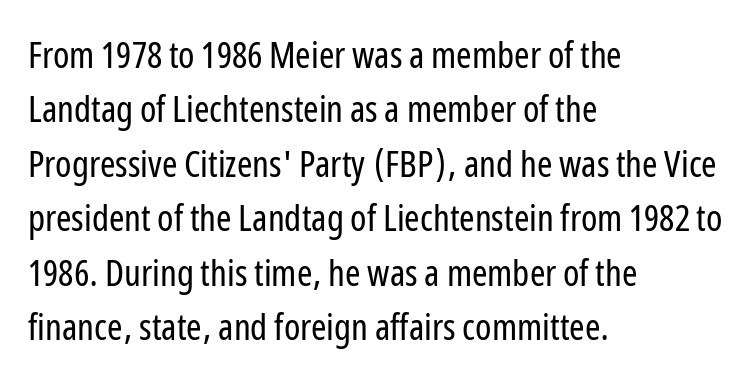
{"serif": "no", "italic": "no", "bold": "no", "weight": "regular", "width": "condensed", "stroke_contrast": "low", "x_height": "medium", "monospaced": "no", "underline": "no", "align": "left", "line_spacing": "normal", "line_spacing_ratio": 1.47, "letter_spacing": "normal", "letter_spacing_em": 0.0, "glyph_px": 37}
